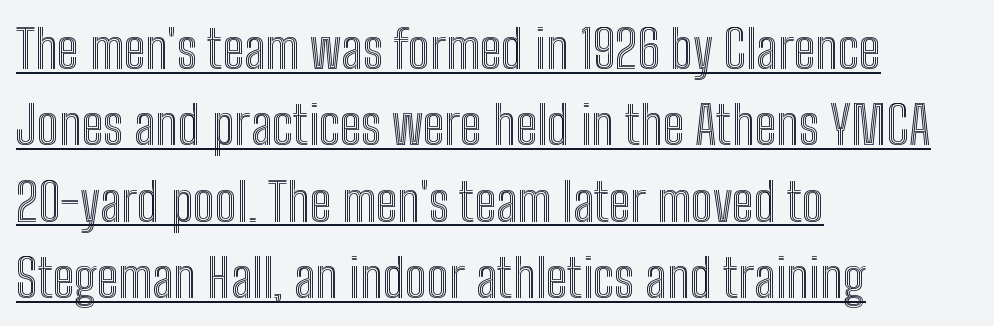
The image shows 53 px condensed type, upright; set left-aligned, normal line spacing (1.44x), normal letter spacing, underlined; a medium x-height.
